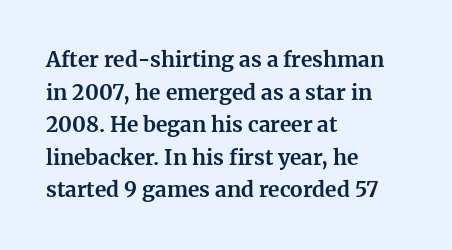
The image shows 21 px bold type, upright; set left-aligned, normal line spacing (1.55x), normal letter spacing, not underlined.
